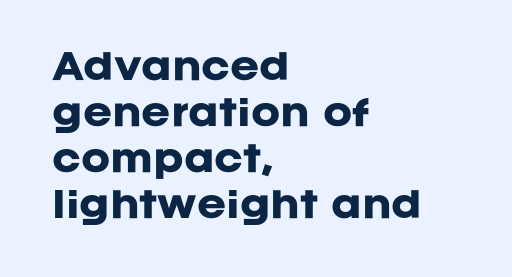
The image shows 35 px heavy sans-serif type, upright; set left-aligned, normal line spacing (1.31x), normal letter spacing, not underlined; low stroke contrast and a large x-height.
